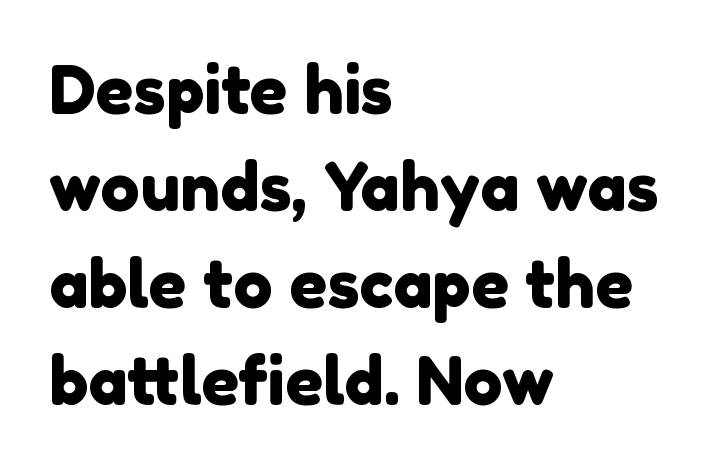
What stands out about the letter spacing? Nothing — it is the standard amount. The block of text has a typical density, with ordinary space between rows. The setting favours the left margin, as ordinary paragraphs usually do. Underlining? Definitely not there. Serifs: no, the terminals of the letterforms are clean.
